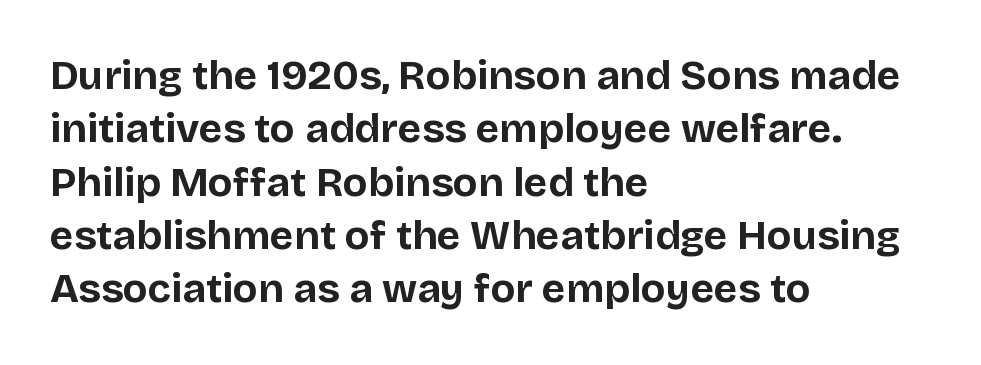
Q: Is the text bold? A: Yes.
Q: Is the text italic (slanted)? A: No, it is upright.
Q: Is the typeface a serif or a sans-serif typeface? A: Sans-serif.
Q: Is the text underlined? A: No.
Q: How is the paragraph aligned? A: Left-aligned.
Q: Is the spacing between letters normal or unusually wide? A: Normal.
Q: Is the spacing between lines tight, normal or loose? A: Normal.
Q: Width (condensed, normal, or wide)? A: Normal.
Q: Stroke contrast? A: Low.
Q: x-height? A: Large.
Q: Monospaced? A: No.
